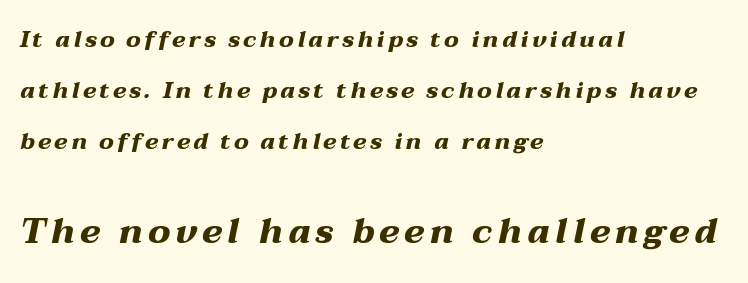
Q: Is the text bold? A: Yes.
Q: Is the text italic (slanted)? A: Yes, it leans right by about 12 degrees.
Q: Is the text underlined? A: No.
Q: How is the paragraph aligned? A: Left-aligned.
Q: Is the spacing between lines tight, normal or loose? A: Loose.
Q: Which block of text is set in a larger size, the first (top) or the second (bottom)? A: The second (bottom) one.
Q: Width (condensed, normal, or wide)? A: Wide.
Q: Stroke contrast? A: Medium.
Q: x-height? A: Medium.
Q: Monospaced? A: No.
